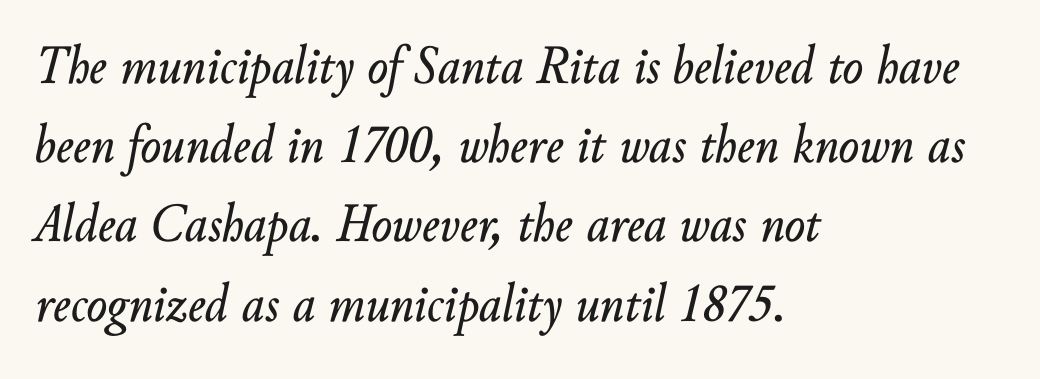
{"italic": "yes", "lean": "right", "slant_degrees": 10, "width": "normal", "stroke_contrast": "low", "x_height": "small", "monospaced": "no", "underline": "no", "align": "left", "line_spacing": "normal", "line_spacing_ratio": 1.44, "letter_spacing": "normal", "letter_spacing_em": 0.0, "glyph_px": 55}
